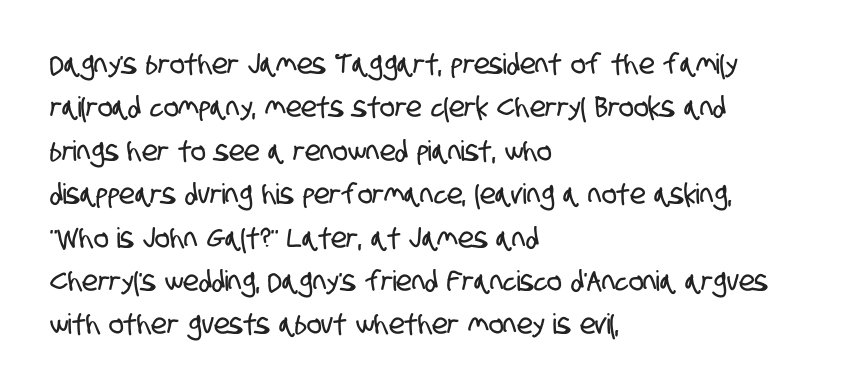
{"serif": "no", "width": "condensed", "stroke_contrast": "low", "x_height": "large", "monospaced": "no", "underline": "no", "align": "left", "line_spacing": "normal", "line_spacing_ratio": 1.55, "letter_spacing": "normal", "letter_spacing_em": 0.0, "glyph_px": 28}
